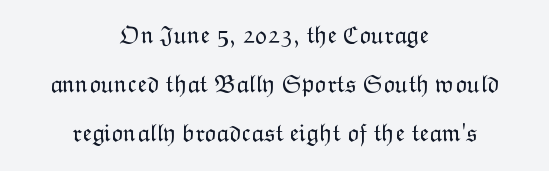
The image shows 25 px text type, upright; set centered, loose line spacing (1.96x), normal letter spacing, not underlined.
